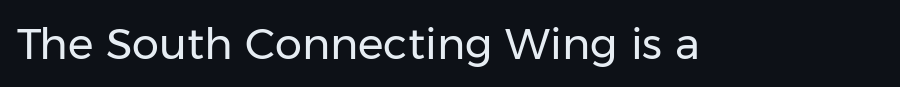
The image shows 43 px regular-weight sans-serif type, upright; set normal letter spacing, not underlined; low stroke contrast and a medium x-height.
